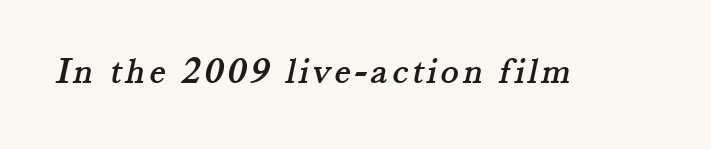
The image shows 38 px serif type; set not underlined; medium stroke contrast and a small x-height.
